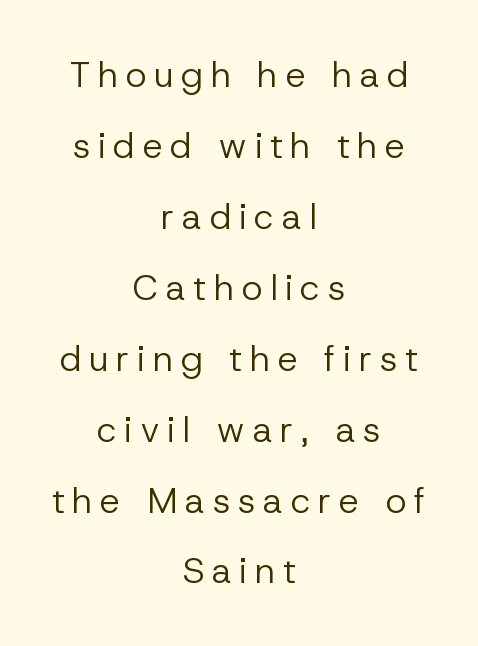
Q: Is the text bold? A: No.
Q: Is the text italic (slanted)? A: No, it is upright.
Q: Is the typeface a serif or a sans-serif typeface? A: Sans-serif.
Q: Is the text underlined? A: No.
Q: How is the paragraph aligned? A: Centered.
Q: Is the spacing between letters normal or unusually wide? A: Unusually wide.
Q: Is the spacing between lines tight, normal or loose? A: Loose.
Q: Width (condensed, normal, or wide)? A: Normal.
Q: Stroke contrast? A: Low.
Q: x-height? A: Medium.
Q: Monospaced? A: No.
